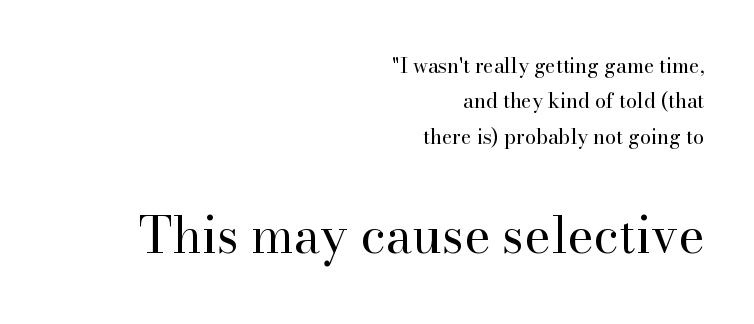
The image shows 50 px regular-weight serif type, upright; set right-aligned, line spacing 1.77x, normal letter spacing, not underlined; the second (bottom) block is 2.5x larger; high stroke contrast and a small x-height.
